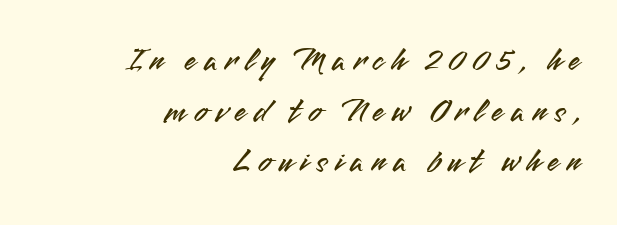
Q: Is the text italic (slanted)? A: Yes.
Q: Is the typeface a serif or a sans-serif typeface? A: Sans-serif.
Q: Is the text underlined? A: No.
Q: How is the paragraph aligned? A: Right-aligned.
Q: Is the spacing between letters normal or unusually wide? A: Unusually wide.
Q: Is the spacing between lines tight, normal or loose? A: Normal.
Q: Width (condensed, normal, or wide)? A: Normal.
Q: Stroke contrast? A: Medium.
Q: x-height? A: Small.
Q: Monospaced? A: No.
